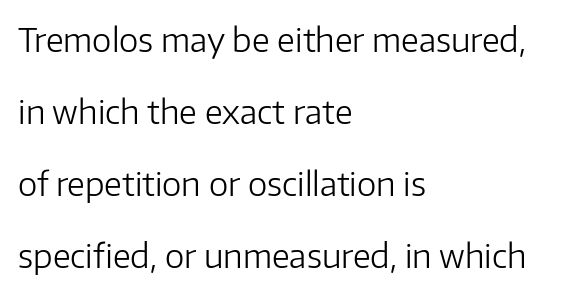
Q: Is the text bold? A: No.
Q: Is the text italic (slanted)? A: No, it is upright.
Q: Is the typeface a serif or a sans-serif typeface? A: Sans-serif.
Q: Is the text underlined? A: No.
Q: How is the paragraph aligned? A: Left-aligned.
Q: Is the spacing between letters normal or unusually wide? A: Normal.
Q: Is the spacing between lines tight, normal or loose? A: Loose.
Q: Width (condensed, normal, or wide)? A: Normal.
Q: Stroke contrast? A: Low.
Q: x-height? A: Medium.
Q: Monospaced? A: No.
